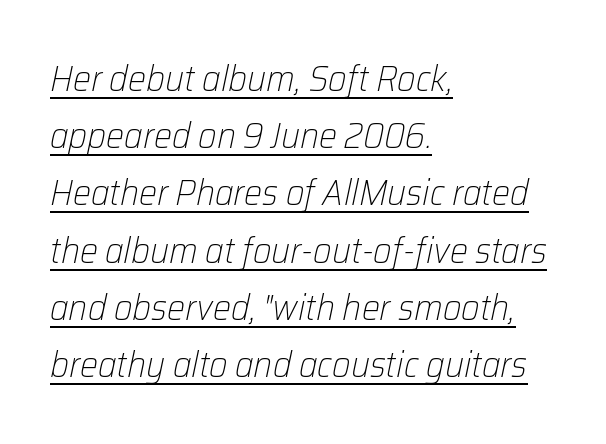
The face used here is rendered with its standard letterfit. The rendering uses natural spacing where letterforms have individual widths. The string is rendered with underlining switched on. The rag falls on the right side of this text block. Slant detected: the letters are inclined.
